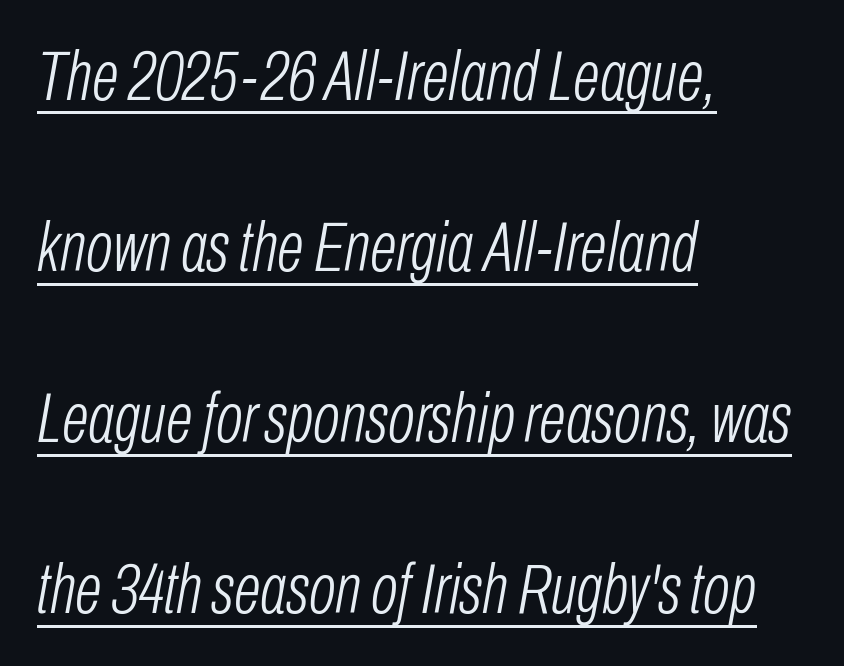
Q: Is the text bold? A: No.
Q: Is the text italic (slanted)? A: Yes, it leans right by about 10 degrees.
Q: Is the text underlined? A: Yes.
Q: How is the paragraph aligned? A: Left-aligned.
Q: Is the spacing between letters normal or unusually wide? A: Normal.
Q: Is the spacing between lines tight, normal or loose? A: Loose.
Q: Width (condensed, normal, or wide)? A: Condensed.
Q: Stroke contrast? A: Low.
Q: x-height? A: Medium.
Q: Monospaced? A: No.
